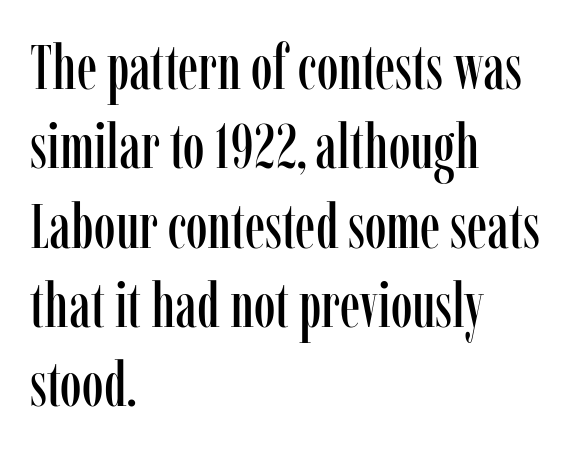
The image shows 62 px condensed serif type, upright; set left-aligned, normal line spacing (1.28x), normal letter spacing, not underlined; low stroke contrast and a medium x-height.
